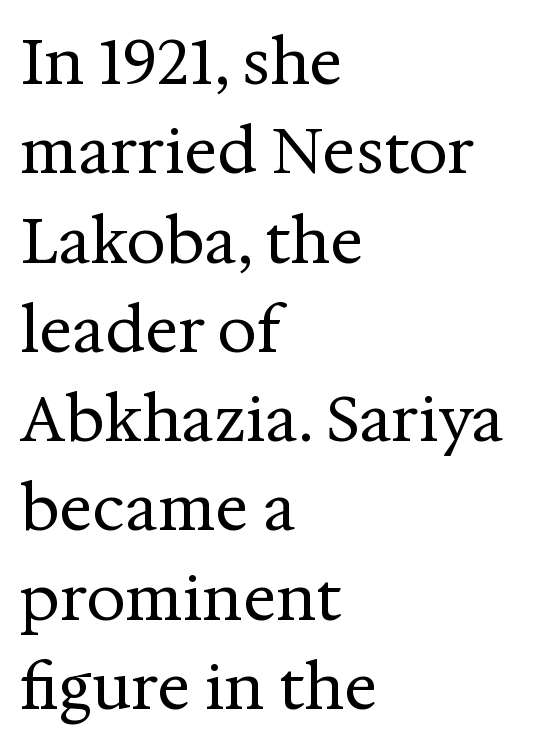
Q: Is the text bold? A: No.
Q: Is the text italic (slanted)? A: No, it is upright.
Q: Is the typeface a serif or a sans-serif typeface? A: Serif.
Q: Is the text underlined? A: No.
Q: How is the paragraph aligned? A: Left-aligned.
Q: Is the spacing between letters normal or unusually wide? A: Normal.
Q: Is the spacing between lines tight, normal or loose? A: Normal.
Q: Width (condensed, normal, or wide)? A: Normal.
Q: Stroke contrast? A: Medium.
Q: x-height? A: Medium.
Q: Monospaced? A: No.
